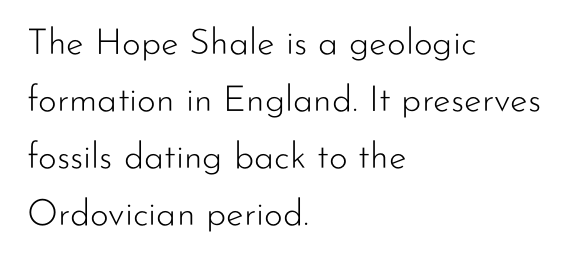
The rendering shows plain stroke endings on the letterforms — a sans-serif design. In terms of leading, this rendering sits right in the middle. The weight tops out at a normal text grade. Looks like regular typesetting: each glyph gets only the width it needs. The zone under the glyphs is completely vacant. One-word summary of the alignment: left.
